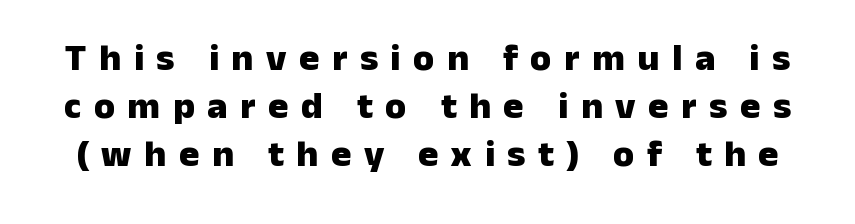
{"serif": "no", "italic": "no", "bold": "yes", "weight": "heavy", "width": "normal", "stroke_contrast": "low", "x_height": "medium", "monospaced": "no", "underline": "no", "line_spacing": "normal", "line_spacing_ratio": 1.26, "letter_spacing": "wide", "letter_spacing_em": 0.33, "glyph_px": 38}
